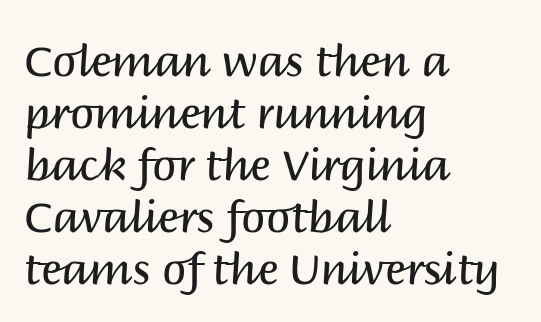
The image shows 43 px regular-weight sans-serif type; set left-aligned, line spacing 1.21x, normal letter spacing, not underlined; medium stroke contrast and a large x-height.
